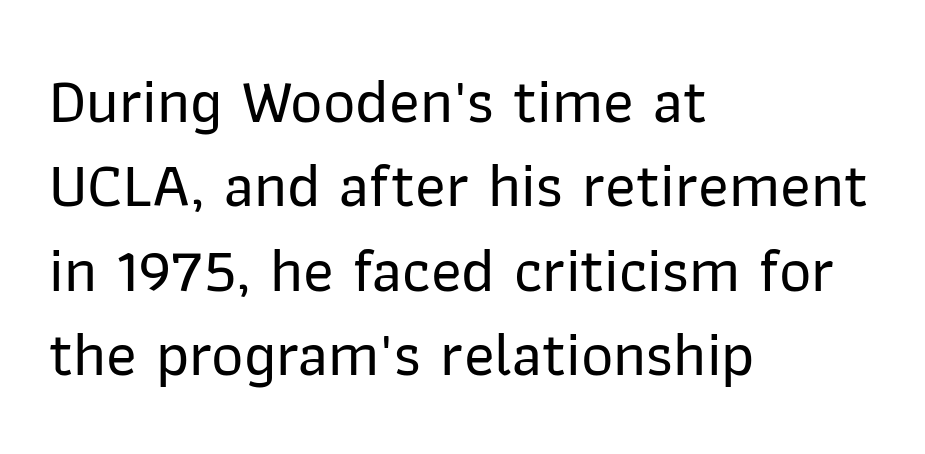
Q: Is the text italic (slanted)? A: No, it is upright.
Q: Is the typeface a serif or a sans-serif typeface? A: Sans-serif.
Q: Is the text underlined? A: No.
Q: How is the paragraph aligned? A: Left-aligned.
Q: Is the spacing between letters normal or unusually wide? A: Normal.
Q: Is the spacing between lines tight, normal or loose? A: Normal.
Q: Width (condensed, normal, or wide)? A: Normal.
Q: Stroke contrast? A: Low.
Q: x-height? A: Medium.
Q: Monospaced? A: No.
